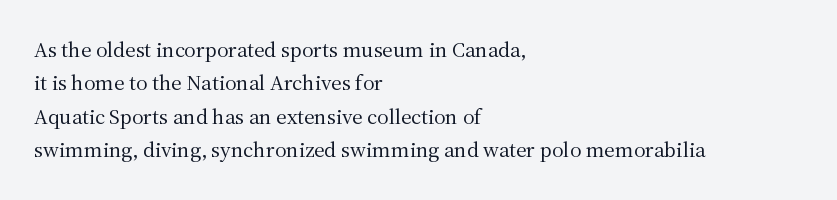
{"italic": "no", "bold": "no", "underline": "no", "align": "left", "line_spacing": "normal", "line_spacing_ratio": 1.52, "letter_spacing": "normal", "letter_spacing_em": 0.0, "glyph_px": 22}
